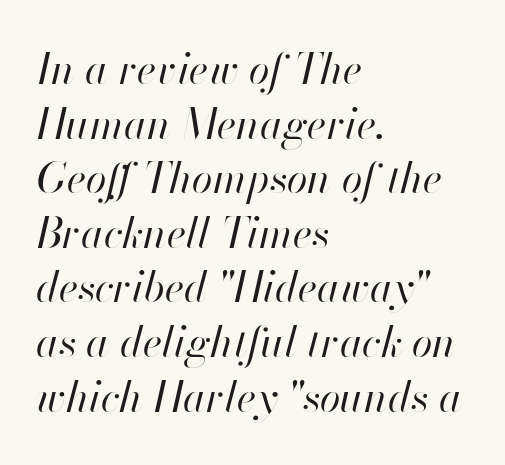
{"italic": "yes", "lean": "right", "slant_degrees": 13, "bold": "no", "weight": "regular", "width": "normal", "stroke_contrast": "high", "x_height": "small", "monospaced": "no", "underline": "no", "align": "left", "line_spacing": "normal", "line_spacing_ratio": 1.3, "letter_spacing": "normal", "letter_spacing_em": 0.0, "glyph_px": 42}
